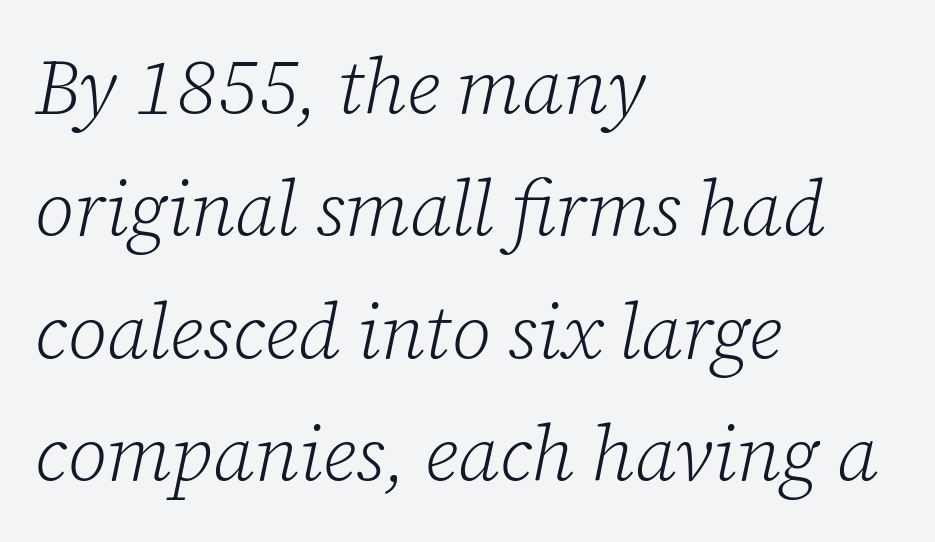
The image shows 77 px light serif type, italic (leaning right); set left-aligned, normal line spacing (1.59x), normal letter spacing, not underlined; low stroke contrast and a medium x-height.
